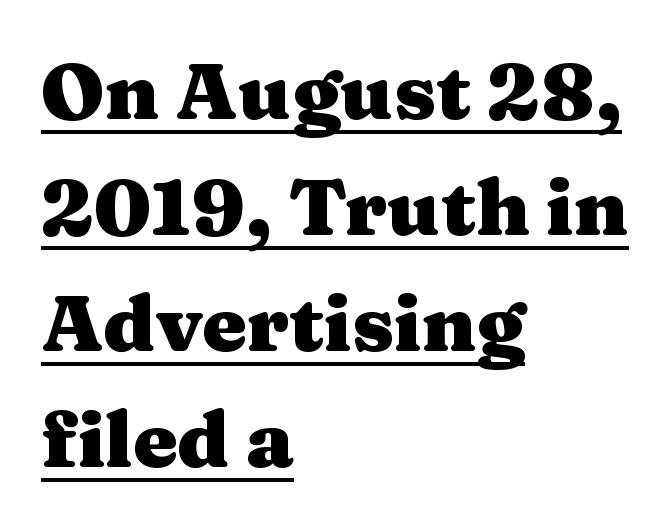
Between one letter and the next there's only the usual sliver of space. Leading matches the norm, producing a regular column. All the whitespace from short lines collects on the right. A dark, heavy texture on the line: the type is bold.
